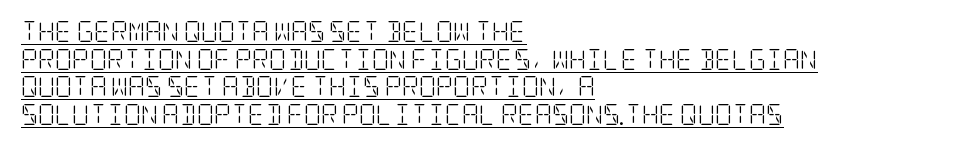
Q: Is the text bold? A: No.
Q: Is the text italic (slanted)? A: No, it is upright.
Q: Is the text underlined? A: Yes.
Q: How is the paragraph aligned? A: Left-aligned.
Q: Is the spacing between letters normal or unusually wide? A: Normal.
Q: Is the spacing between lines tight, normal or loose? A: Normal.
